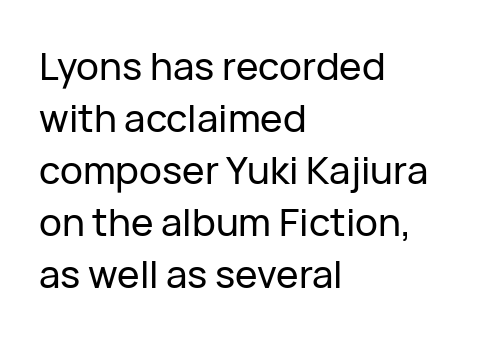
Q: Is the text italic (slanted)? A: No, it is upright.
Q: Is the typeface a serif or a sans-serif typeface? A: Sans-serif.
Q: Is the text underlined? A: No.
Q: How is the paragraph aligned? A: Left-aligned.
Q: Is the spacing between letters normal or unusually wide? A: Normal.
Q: Is the spacing between lines tight, normal or loose? A: Normal.
Q: Width (condensed, normal, or wide)? A: Normal.
Q: Stroke contrast? A: Low.
Q: x-height? A: Medium.
Q: Monospaced? A: No.
